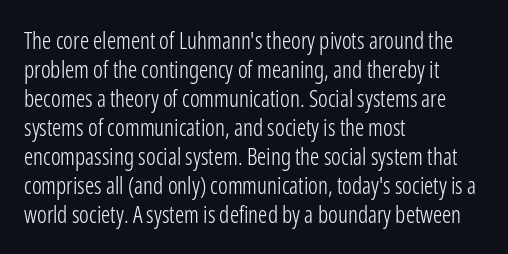
A typesetter would call this zero additional tracking. If you drew a line through each stem, it would be perfectly vertical. This block has exactly the height ordinary leading produces. Teacher's note: observe the even left margin — that is flush-left alignment. The area under the type is left untouched. This is not heavy type; no bold has been used.
